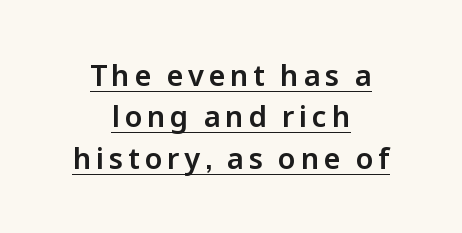
Q: Is the text italic (slanted)? A: No, it is upright.
Q: Is the typeface a serif or a sans-serif typeface? A: Sans-serif.
Q: Is the text underlined? A: Yes.
Q: How is the paragraph aligned? A: Centered.
Q: Is the spacing between lines tight, normal or loose? A: Normal.
Q: Width (condensed, normal, or wide)? A: Normal.
Q: Stroke contrast? A: Low.
Q: x-height? A: Medium.
Q: Monospaced? A: No.
